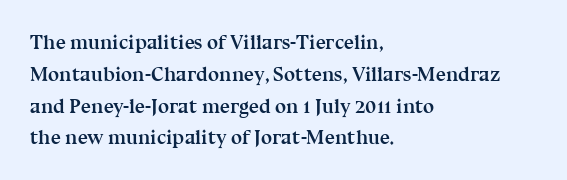
The image shows 20 px bold type, upright; set left-aligned, normal line spacing (1.59x), normal letter spacing, not underlined.
